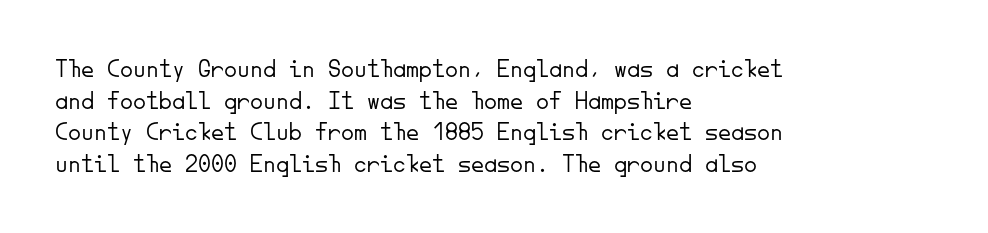
Nope, not italic — everything's standing straight. The font is comparable to plain body text, perhaps lighter. Inter-character spacing is left at the font's built-in metrics. The zone under the glyphs is completely vacant. These lines are set flush left with a ragged right edge.
